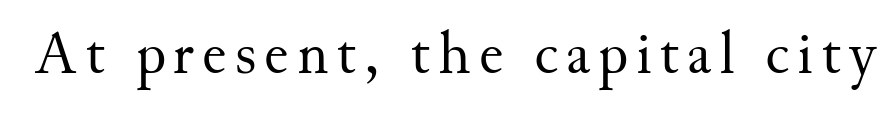
The axis of the letterforms is exactly vertical. Type style note: has serifs. The passage shown is typed in a proportional face where columns would drift. Nobody drew a line under any word here. Summary of weight: not heavy and not bold.
